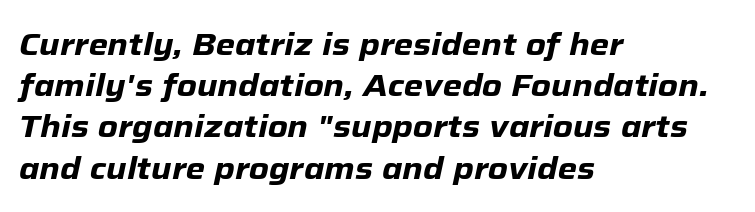
The image shows 31 px heavy type, italic (leaning right); set left-aligned, normal line spacing (1.33x), normal letter spacing, not underlined; low stroke contrast and a medium x-height.
